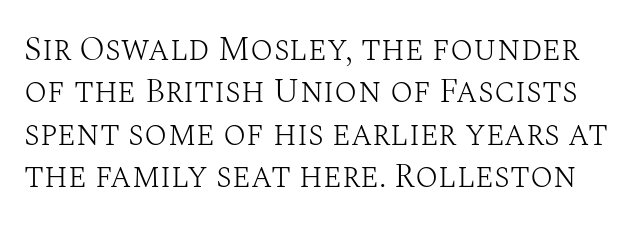
The image shows 34 px light serif type, upright; set normal line spacing (1.25x), normal letter spacing, not underlined; medium stroke contrast and a large x-height.
